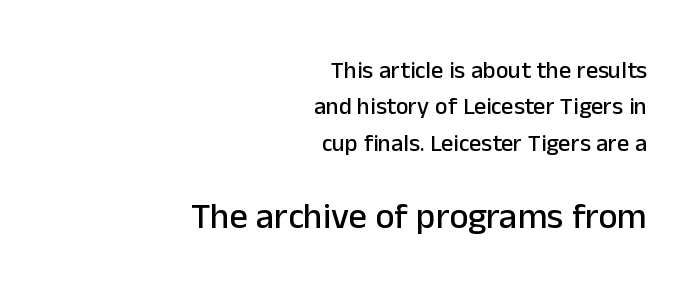
The image shows 36 px sans-serif type, upright; set right-aligned, normal line spacing (1.52x), normal letter spacing, not underlined; the second (bottom) block is 1.5x larger; low stroke contrast and a medium x-height.
